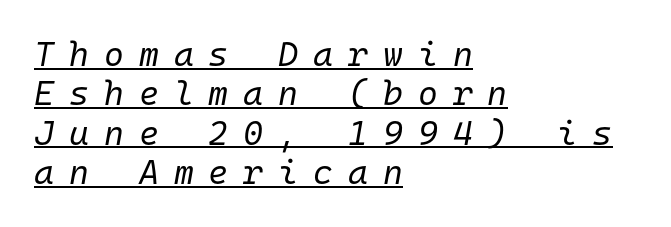
Stems here are at most as thick as an everyday book face. Fixed-width glyphs throughout — classic coding-font behaviour. Slant detected: the letters are inclined. Look at the tracking — it's clearly loosened, letters drifting apart. Does the copy run flush right? No — it runs flush left. Compared with undecorated copy, this sample adds a rule below the words.
